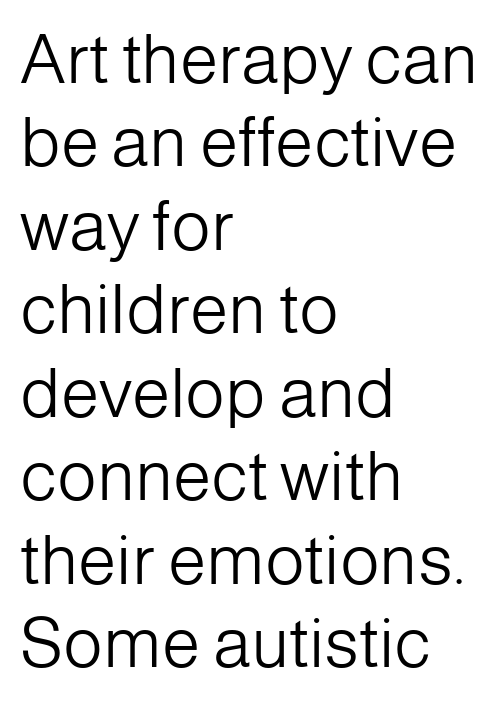
Tracking here is standard; glyphs follow each other at the usual distance. Just letters on the line, the space beneath them empty. The compositor pushed each line to the left boundary. A sans-serif font was chosen for this passage. Characters remain perfectly vertical along every line.
